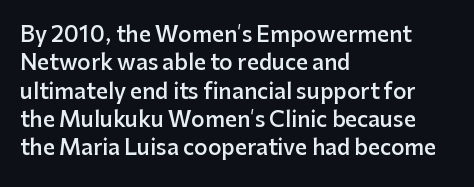
Q: Is the text bold? A: Semi-bold.
Q: Is the text italic (slanted)? A: No, it is upright.
Q: Is the text underlined? A: No.
Q: How is the paragraph aligned? A: Left-aligned.
Q: Is the spacing between letters normal or unusually wide? A: Normal.
Q: Is the spacing between lines tight, normal or loose? A: Normal.
